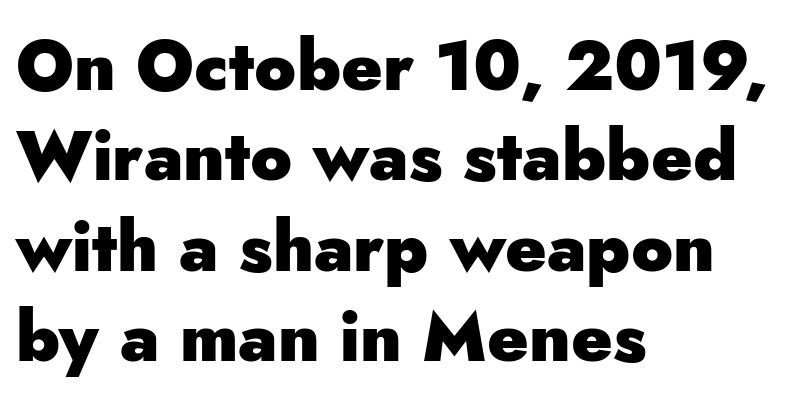
To sum up the face: it is a sans, with no serifs. You could not count columns in this text — the font is proportionally spaced. Every character sits straight up, as roman type does. Set as a true bold cut, around the 700 mark. The typesetter chose a ragged-right arrangement here. Descender tails drop into unmarked territory.
